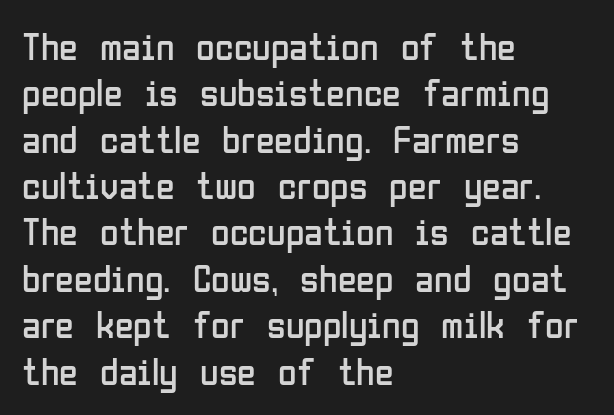
Proportional: the letters do not fall into vertical columns. Italic: no, the glyphs are upright roman. Each word holds together tightly as a unit, with standard inter-letter gaps. Descenders are the only things crossing below the line. Is the stroke heavy? The answer is a plain regular-or-lighter. The lines in this sample share a left origin and differ only in where they stop.
